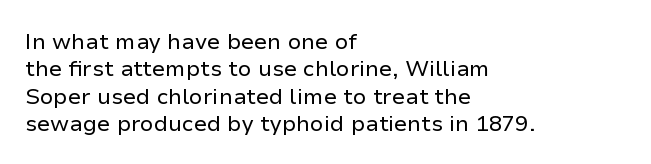
Q: Is the text bold? A: No.
Q: Is the text italic (slanted)? A: No, it is upright.
Q: Is the text underlined? A: No.
Q: How is the paragraph aligned? A: Left-aligned.
Q: Is the spacing between letters normal or unusually wide? A: Normal.
Q: Is the spacing between lines tight, normal or loose? A: Normal.
